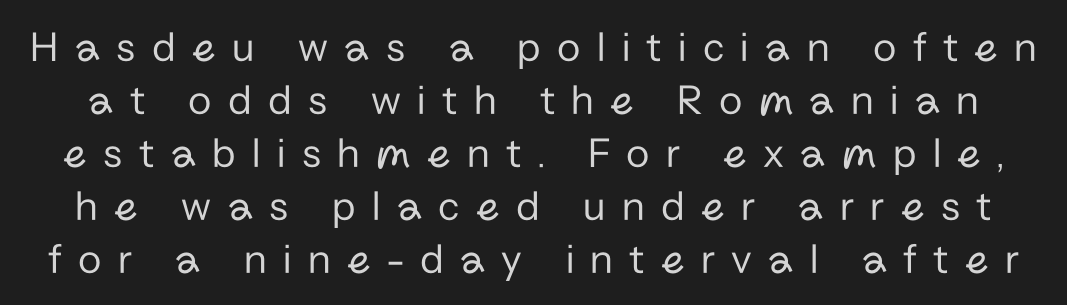
The lettering holds an erect, upright posture throughout. I'd call this a sans setting — the letters go barefoot. These lines are rendered in a variable-pitch font. Words appear elongated and porous because spacing is wide.
